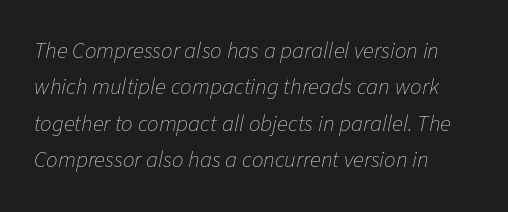
The image shows 23 px text type, italic (leaning right); set left-aligned, normal line spacing (1.58x), normal letter spacing, not underlined.
